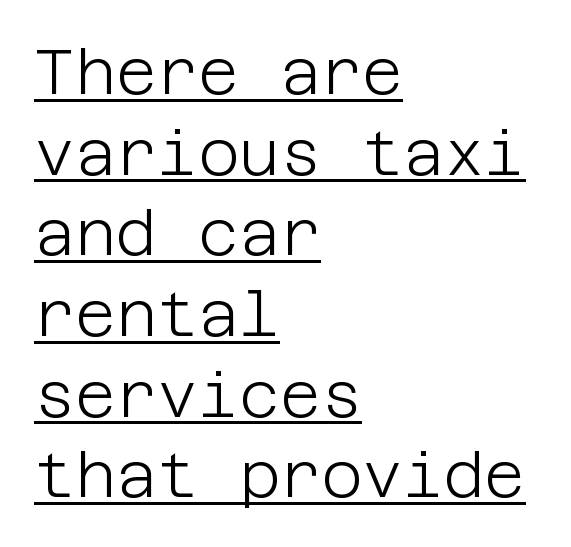
This rendering features underlined lettering. Weight class: somewhere from thin through regular. Font category for this specimen: sans-serif. Interline gaps are of average width in this sample. The axis of the letterforms is exactly vertical. Students, note that the glyphs here touch the page at normal intervals.
